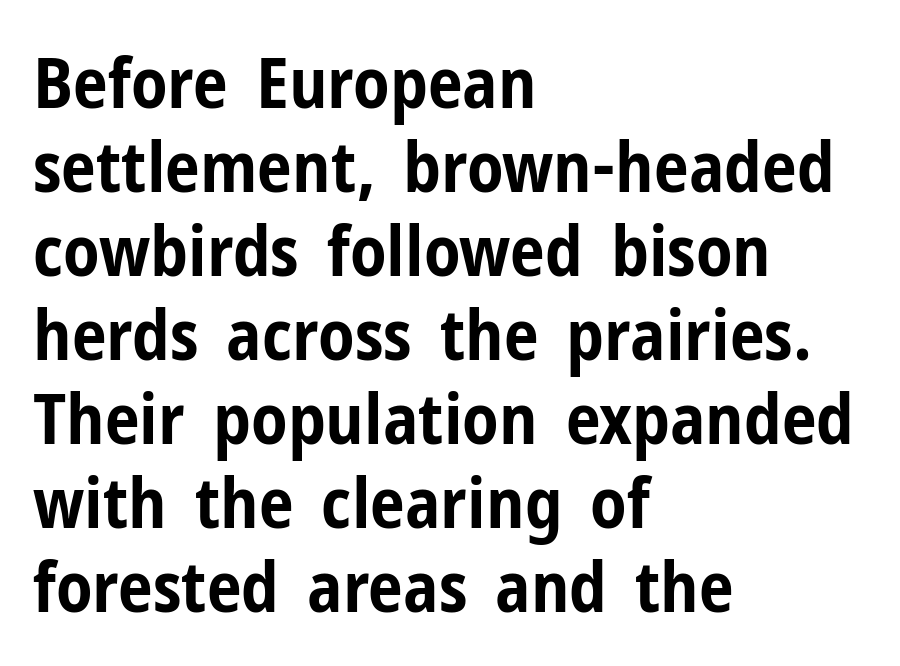
{"serif": "no", "italic": "no", "bold": "yes", "weight": "bold", "width": "condensed", "stroke_contrast": "low", "x_height": "medium", "monospaced": "no", "underline": "no", "align": "left", "line_spacing_ratio": 1.2, "letter_spacing": "normal", "letter_spacing_em": 0.0, "glyph_px": 70}
